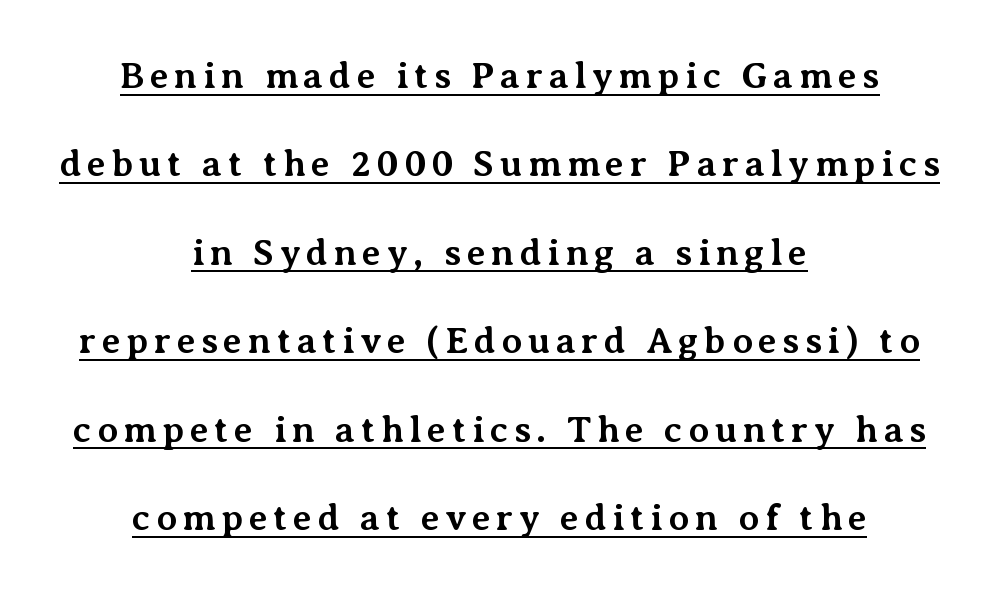
The image shows 37 px bold serif type, upright; set centered, loose line spacing (2.39x), underlined; medium stroke contrast and a medium x-height.
